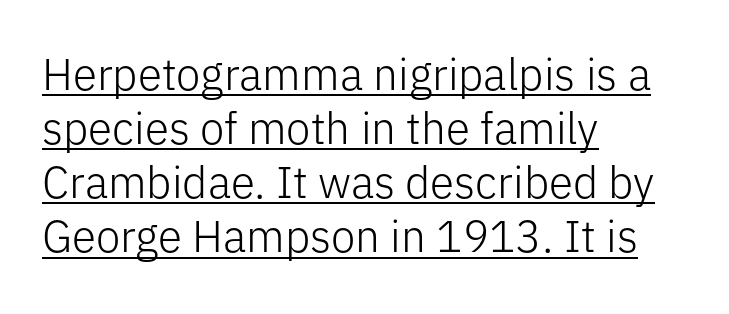
{"serif": "no", "italic": "no", "bold": "no", "weight": "light", "width": "normal", "stroke_contrast": "low", "x_height": "medium", "monospaced": "no", "underline": "yes", "align": "left", "line_spacing_ratio": 1.23, "letter_spacing": "normal", "letter_spacing_em": 0.0, "glyph_px": 44}
